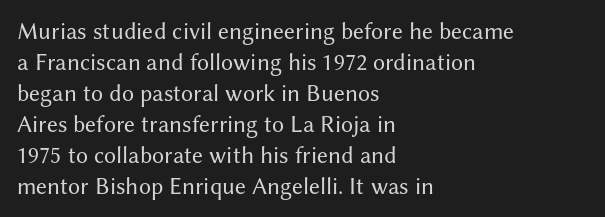
These lines keep a tight, regular rhythm from letter to letter. Notice how descenders clear the ascenders below comfortably — that's standard leading. These lines were composed using upright roman letters. One-word summary of the alignment: left. Nobody drew a line under any word here. The typesetting does not lean heavy: it is not bold.
